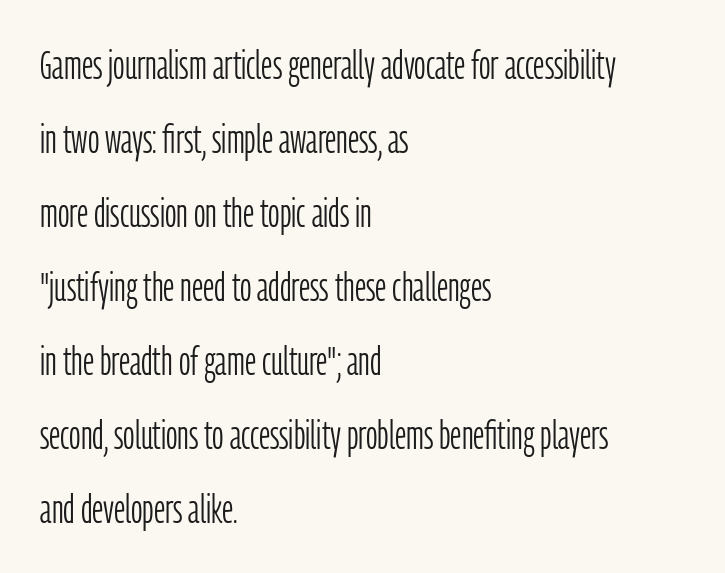
The image shows 40 px light, condensed sans-serif type, upright; set left-aligned, line spacing 1.85x, normal letter spacing, not underlined; low stroke contrast and a medium x-height.
